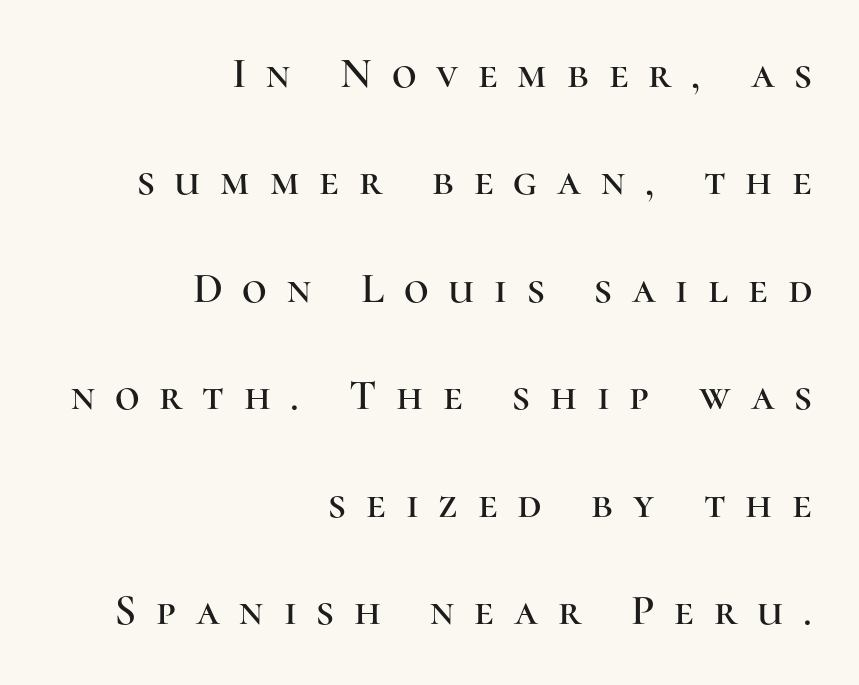
{"serif": "yes", "italic": "no", "width": "normal", "stroke_contrast": "high", "x_height": "medium", "monospaced": "no", "underline": "no", "align": "right", "line_spacing": "loose", "line_spacing_ratio": 2.5, "letter_spacing": "wide", "letter_spacing_em": 0.46, "glyph_px": 43}
